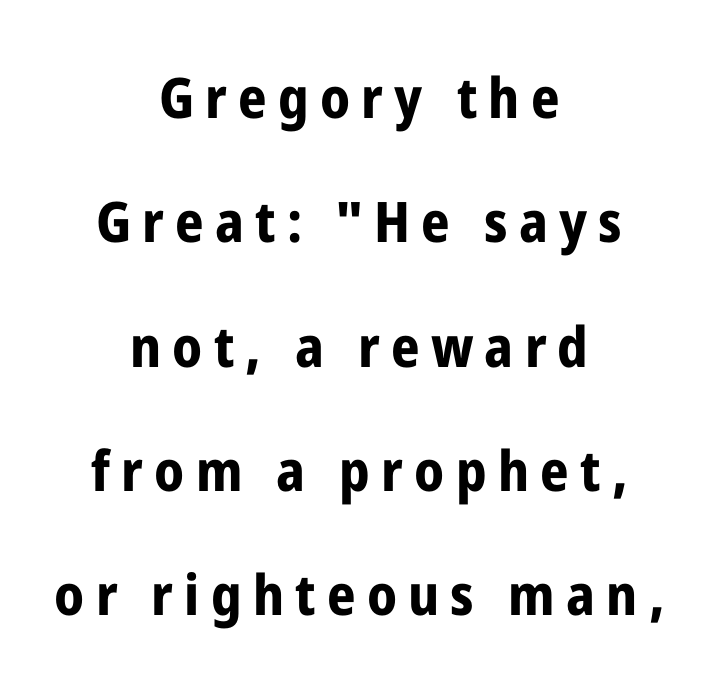
Visually the block forms a symmetrical silhouette, jagged on both flanks. Looks like regular typesetting: each glyph gets only the width it needs. Quick note: interline space is abundant. A full-strength bold gives these letters their thick strokes.
